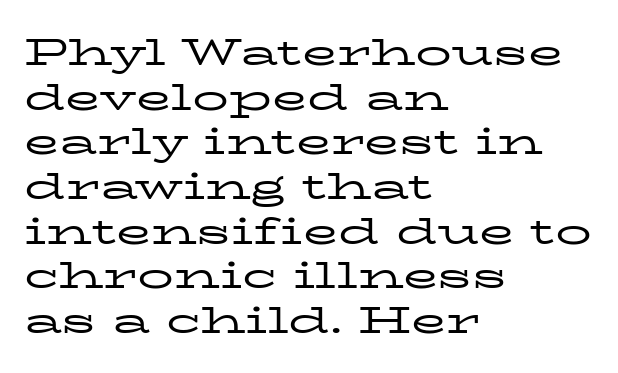
{"serif": "yes", "italic": "no", "bold": "no", "weight": "regular", "width": "wide", "stroke_contrast": "low", "x_height": "medium", "monospaced": "no", "underline": "no", "align": "left", "line_spacing_ratio": 1.24, "letter_spacing": "normal", "letter_spacing_em": 0.0, "glyph_px": 36}
